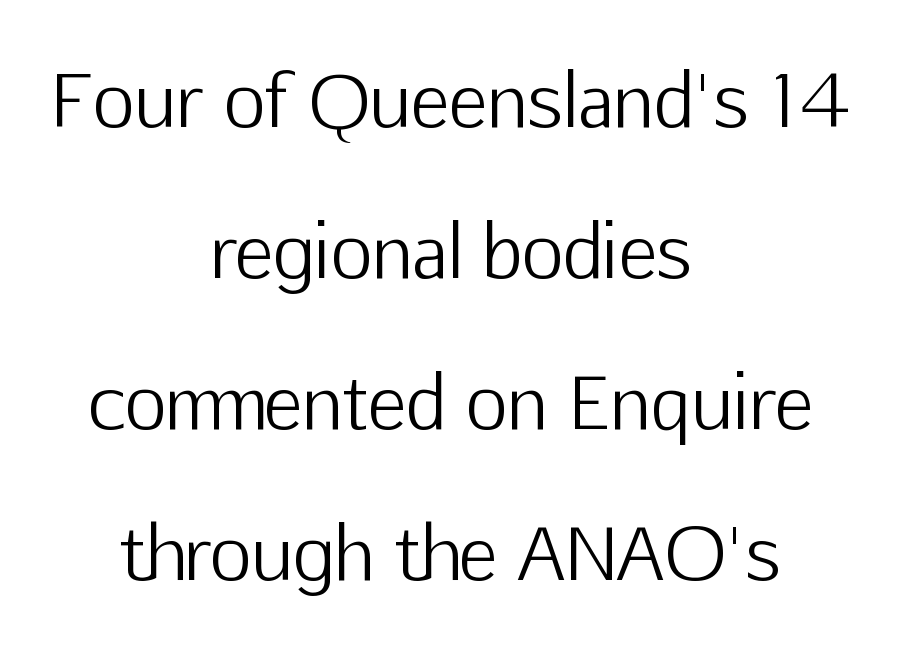
The letterforms sit shoulder to shoulder at normal distance. The words here are not underlined. Do the letters lean? They stand straight. Quick note: interline space is abundant.
